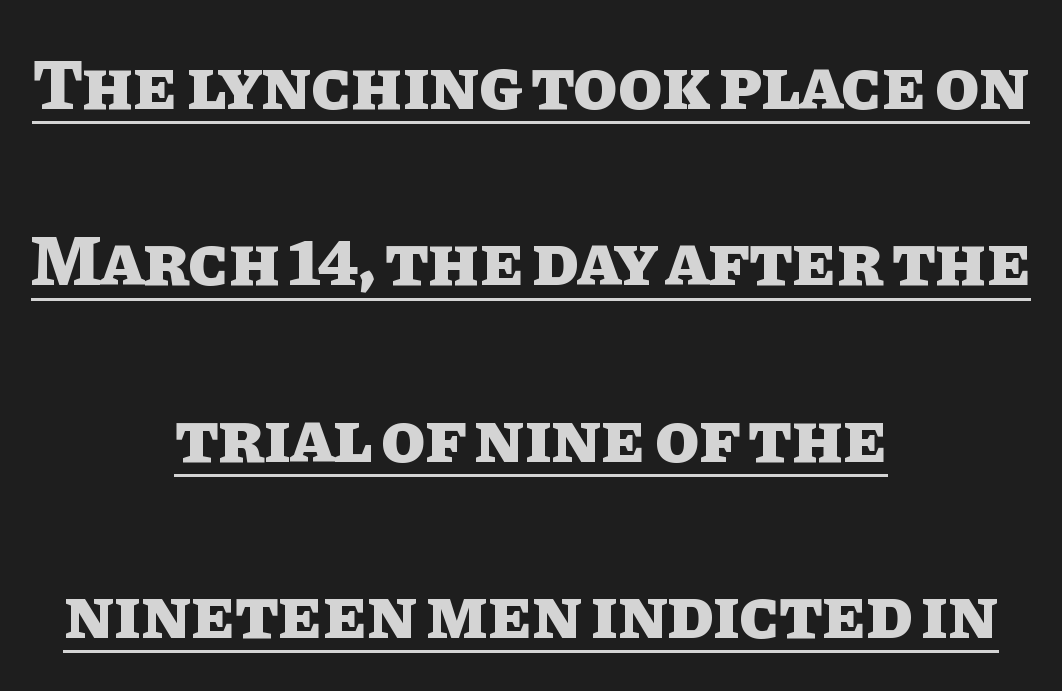
{"italic": "no", "bold": "yes", "weight": "heavy", "width": "normal", "stroke_contrast": "low", "x_height": "large", "monospaced": "no", "underline": "yes", "align": "center", "line_spacing": "loose", "line_spacing_ratio": 2.45, "letter_spacing": "normal", "letter_spacing_em": 0.0, "glyph_px": 72}
